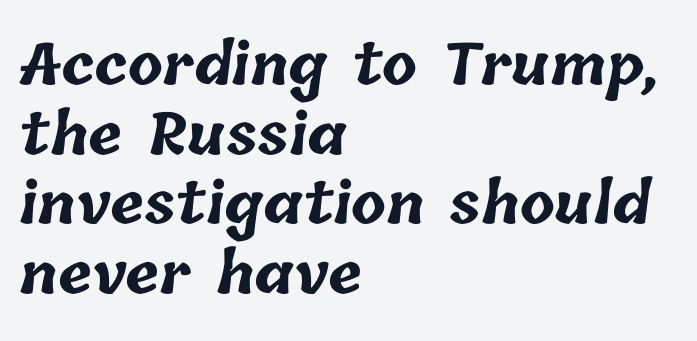
{"bold": "yes", "weight": "bold", "width": "normal", "stroke_contrast": "low", "x_height": "medium", "monospaced": "no", "underline": "no", "align": "left", "line_spacing_ratio": 1.22, "letter_spacing": "normal", "letter_spacing_em": 0.0, "glyph_px": 57}
